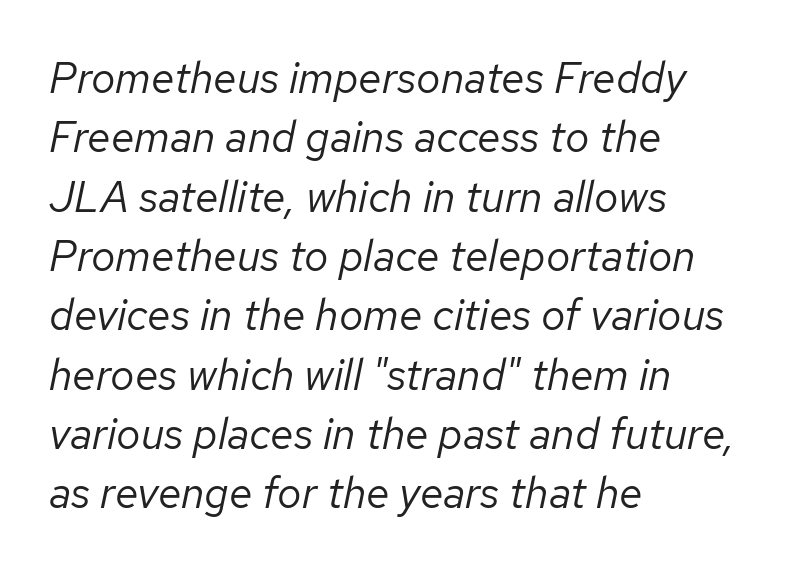
{"italic": "yes", "lean": "right", "slant_degrees": 12, "bold": "no", "weight": "regular", "width": "normal", "stroke_contrast": "low", "x_height": "medium", "monospaced": "no", "underline": "no", "align": "left", "line_spacing": "normal", "line_spacing_ratio": 1.38, "letter_spacing": "normal", "letter_spacing_em": 0.0, "glyph_px": 43}
